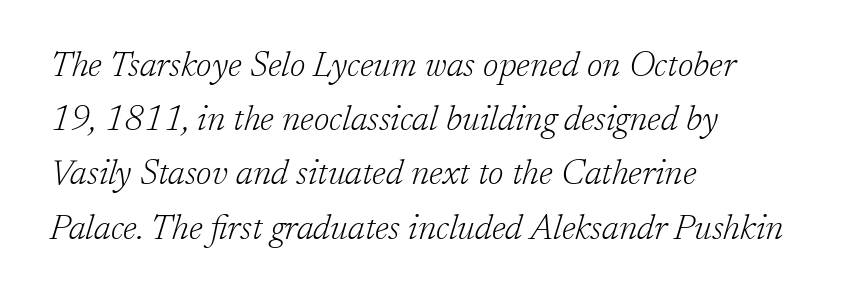
The face used here is proportionally spaced, like ordinary book or web type. The space beneath each line is pristine and unruled. Does the leading feel generous? No, just average. The face used here is seriffed, in the tradition of book romans. When letters slant like this, we call the style italic. Is this a heavy cut? Hardly; it is regular or lighter.
